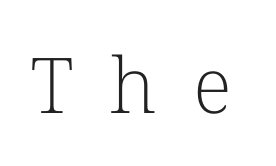
The image shows 77 px light serif type, upright; set unusually wide letter spacing (+0.47 em), not underlined; low stroke contrast and a medium x-height.
